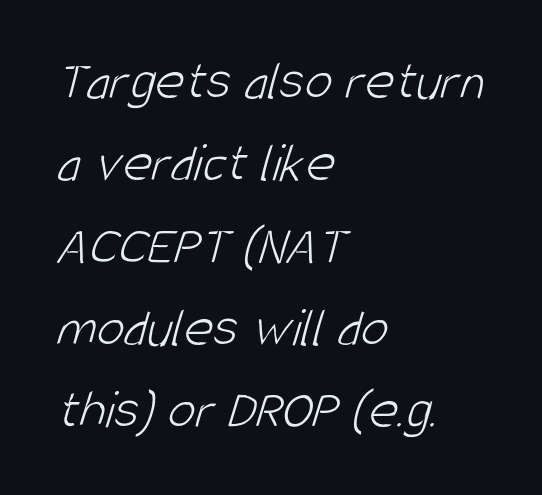
Weight: in the light-to-regular range. The rag falls on the right side of this text block. Students, note that the glyphs here touch the page at normal intervals. Typographically, this falls in the sans-serif category. Lines of text with bare space underneath. Whoever set this chose a conventional vertical rhythm.
